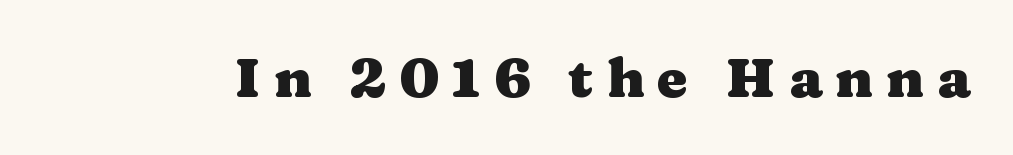
Typographically, this falls in the serif category. Posture: vertical. Each glyph is drawn with heavy, bold strokes. Each letter keeps its own natural width here, so spacing adapts to shape.
